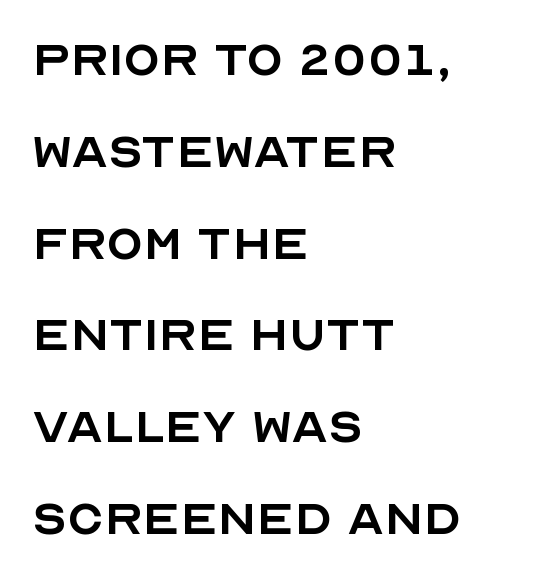
Observe the absence of serifs on each vertical stroke in this sample. The string is rendered with underlining switched off. Default kerning and tracking; the words read as compact shapes. The letters advance in unequal steps, a hallmark of proportional type. The typeface has the unassuming heft of standard copy or less. What's the leading like? Ordinary, nothing unusual.
